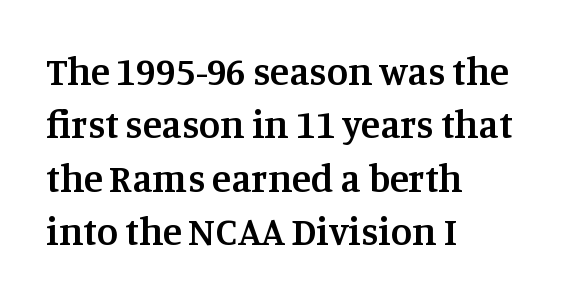
The image shows 39 px semibold serif type, upright; set left-aligned, normal line spacing (1.37x), normal letter spacing, not underlined; medium stroke contrast and a large x-height.
